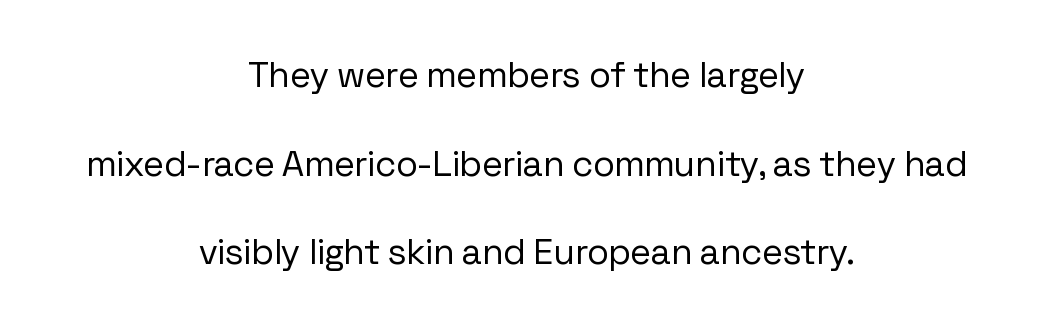
The image shows 36 px regular-weight sans-serif type, upright; set centered, loose line spacing (2.46x), normal letter spacing, not underlined; low stroke contrast and a medium x-height.
